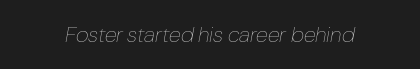
{"italic": "yes", "lean": "right", "slant_degrees": 10, "bold": "no", "underline": "no", "letter_spacing": "normal", "letter_spacing_em": 0.0, "glyph_px": 22}
